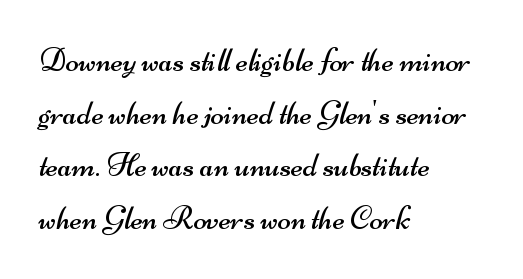
The image shows 34 px regular-weight, wide sans-serif type; set left-aligned, normal line spacing (1.55x), normal letter spacing, not underlined; medium stroke contrast and a small x-height.
